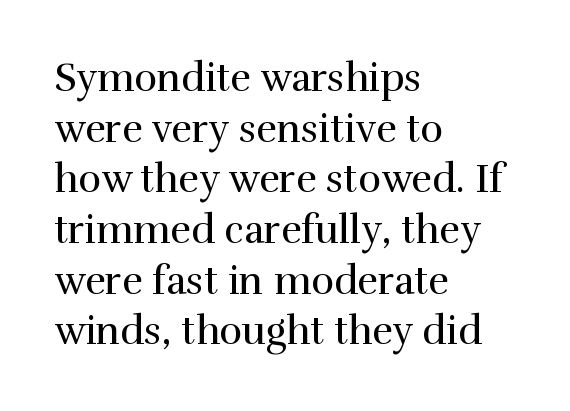
{"serif": "yes", "italic": "no", "bold": "no", "weight": "regular", "width": "normal", "stroke_contrast": "high", "x_height": "medium", "monospaced": "no", "underline": "no", "align": "left", "line_spacing": "normal", "line_spacing_ratio": 1.3, "letter_spacing": "normal", "letter_spacing_em": 0.0, "glyph_px": 39}
